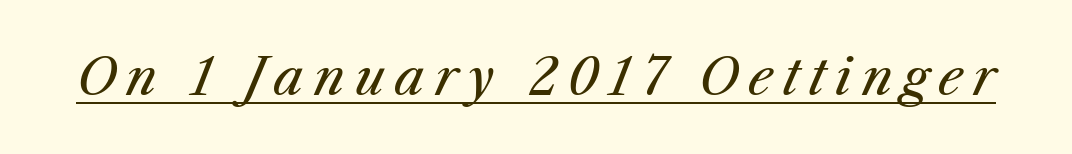
Tall strokes in this sample are angled rather than plumb. Check the space under the baseline: a stroke is drawn there. Each letter keeps its own natural width here, so spacing adapts to shape. Weight: regular or lighter.
